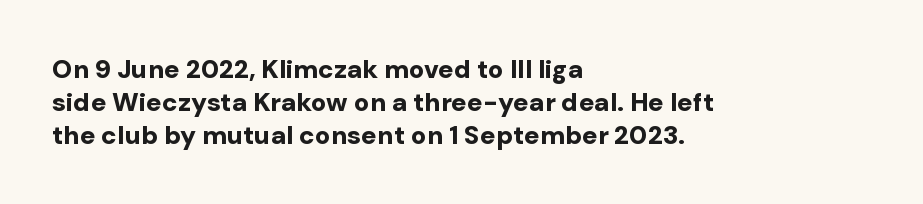
{"italic": "no", "bold": "yes", "underline": "no", "align": "left", "line_spacing": "normal", "line_spacing_ratio": 1.26, "letter_spacing": "normal", "letter_spacing_em": 0.0, "glyph_px": 26}
